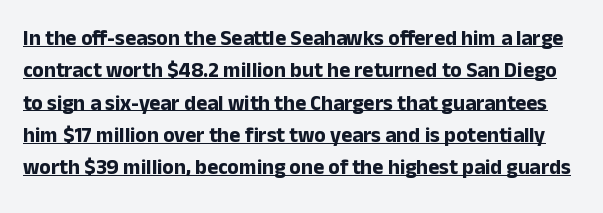
The image shows 21 px bold type, upright; set normal line spacing (1.54x), normal letter spacing, underlined.
